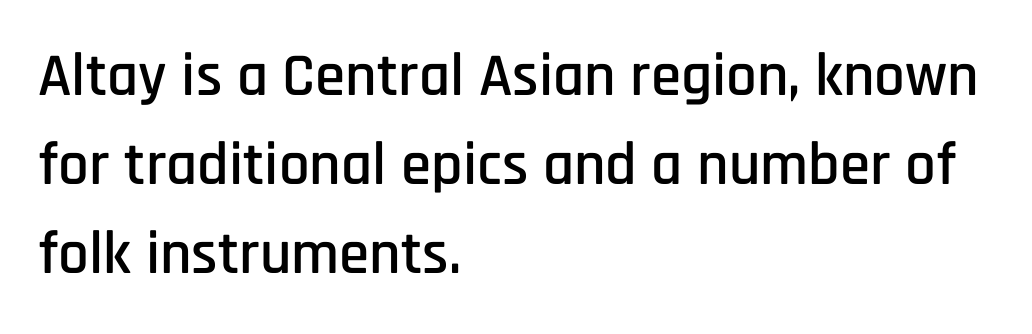
Designer's note — italics off, roman on. Is this a fixed-width face? No — the glyphs have proportional, varying widths. Standard letterfit; no display-style spreading of the glyphs. A classic flush-left, rag-right setting is used for this passage. Summary of vertical rhythm: regular, with standard interline spacing.
